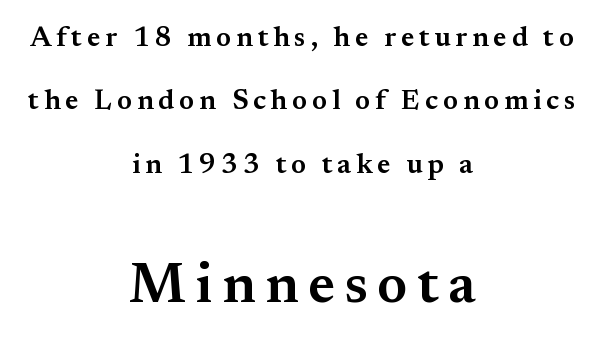
Looks like regular typesetting: each glyph gets only the width it needs. The typesetting leans somewhat heavy: a semibold. Does the copy run flush right? No — it is centered line by line. Letters rest on an invisible, unmarked baseline. Students, observe: this is what heavily led, spacious text looks like.
